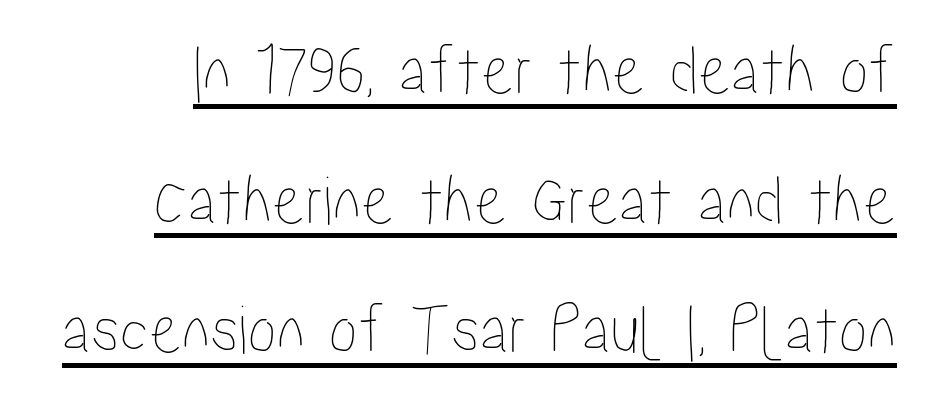
Q: Is the text italic (slanted)? A: No, it is upright.
Q: Is the text underlined? A: Yes.
Q: Is the spacing between letters normal or unusually wide? A: Normal.
Q: Width (condensed, normal, or wide)? A: Condensed.
Q: Stroke contrast? A: Low.
Q: x-height? A: Medium.
Q: Monospaced? A: No.
